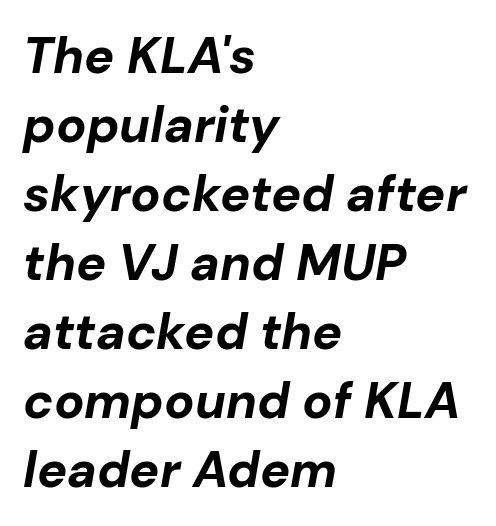
Q: Is the text bold? A: Yes.
Q: Is the text italic (slanted)? A: Yes, it leans right by about 10 degrees.
Q: Is the text underlined? A: No.
Q: How is the paragraph aligned? A: Left-aligned.
Q: Is the spacing between letters normal or unusually wide? A: Normal.
Q: Is the spacing between lines tight, normal or loose? A: Normal.
Q: Width (condensed, normal, or wide)? A: Normal.
Q: Stroke contrast? A: Low.
Q: x-height? A: Medium.
Q: Monospaced? A: No.
